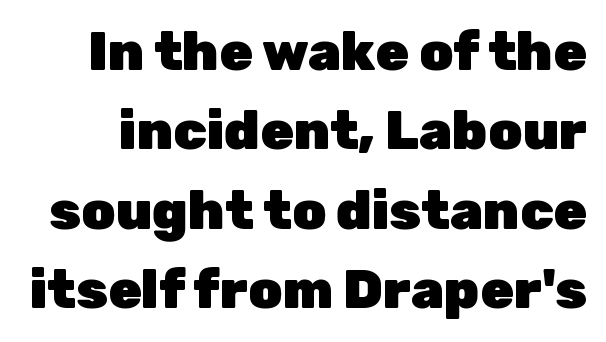
{"serif": "no", "italic": "no", "bold": "yes", "weight": "heavy", "width": "normal", "stroke_contrast": "low", "x_height": "medium", "monospaced": "no", "underline": "no", "line_spacing": "normal", "line_spacing_ratio": 1.47, "letter_spacing": "normal", "letter_spacing_em": 0.0, "glyph_px": 54}
